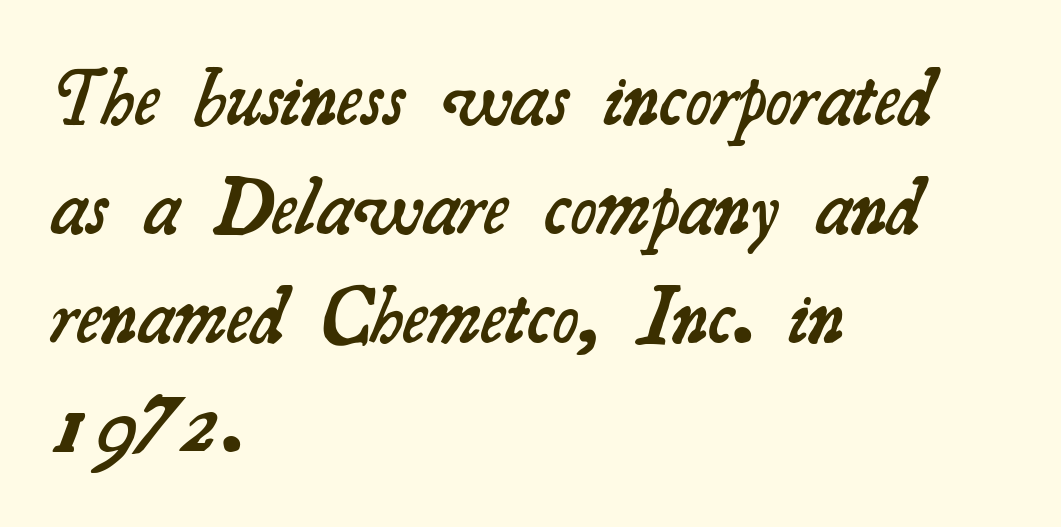
Teacher's note: observe the even left margin — that is flush-left alignment. The line texture is even and compact thanks to regular tracking. Regarding serifs, this sample has them. Rule under the text: the space is simply empty.
